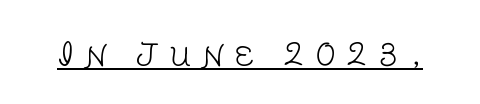
Q: Is the text bold? A: No.
Q: Is the text italic (slanted)? A: Yes.
Q: Is the typeface a serif or a sans-serif typeface? A: Sans-serif.
Q: Is the text underlined? A: Yes.
Q: Is the spacing between letters normal or unusually wide? A: Unusually wide.
Q: Width (condensed, normal, or wide)? A: Normal.
Q: Stroke contrast? A: Low.
Q: x-height? A: Large.
Q: Monospaced? A: No.
